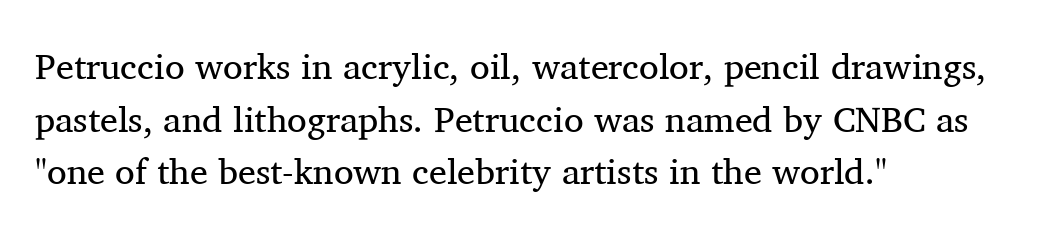
{"serif": "yes", "italic": "no", "bold": "no", "weight": "regular", "width": "normal", "stroke_contrast": "medium", "x_height": "medium", "monospaced": "no", "underline": "no", "align": "left", "line_spacing": "normal", "line_spacing_ratio": 1.46, "letter_spacing": "normal", "letter_spacing_em": 0.0, "glyph_px": 36}
